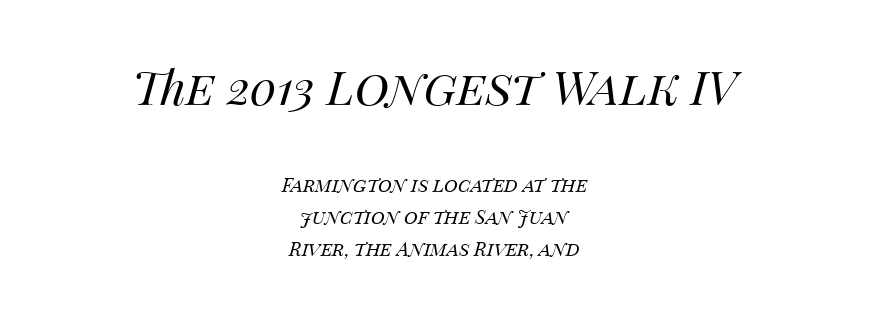
The image shows 47 px regular-weight type, italic (leaning right); set centered, normal line spacing (1.69x), normal letter spacing, not underlined; the first (top) block is 2.47x larger; medium stroke contrast and a large x-height.
